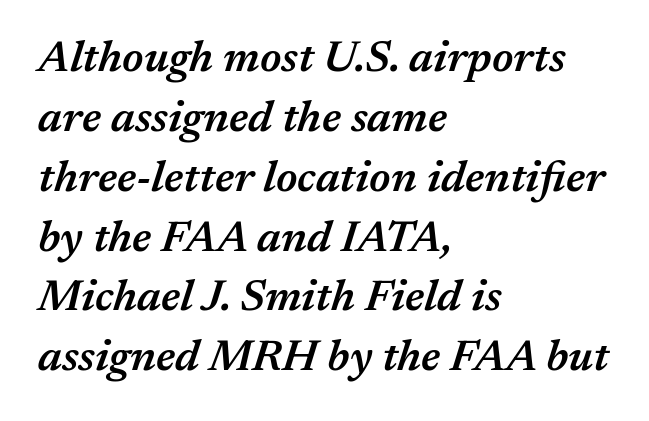
{"italic": "yes", "lean": "right", "slant_degrees": 17, "bold": "semi", "weight": "semibold", "width": "normal", "stroke_contrast": "medium", "x_height": "medium", "monospaced": "no", "underline": "no", "align": "left", "line_spacing": "normal", "line_spacing_ratio": 1.36, "letter_spacing": "normal", "letter_spacing_em": 0.0, "glyph_px": 44}
